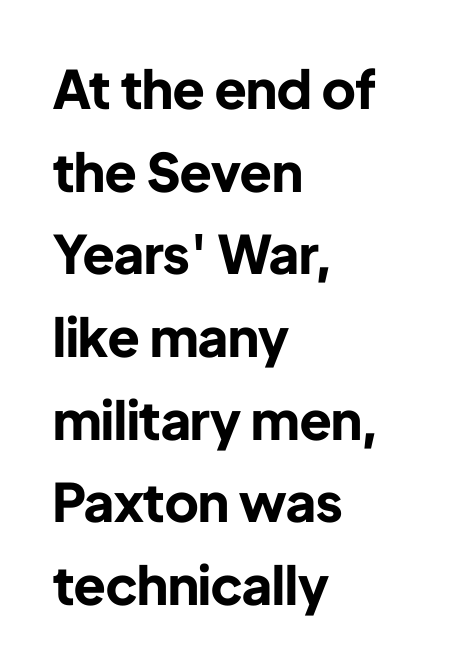
{"serif": "no", "italic": "no", "bold": "yes", "weight": "bold", "width": "normal", "stroke_contrast": "low", "x_height": "medium", "monospaced": "no", "underline": "no", "align": "left", "line_spacing": "normal", "line_spacing_ratio": 1.56, "letter_spacing": "normal", "letter_spacing_em": 0.0, "glyph_px": 53}
